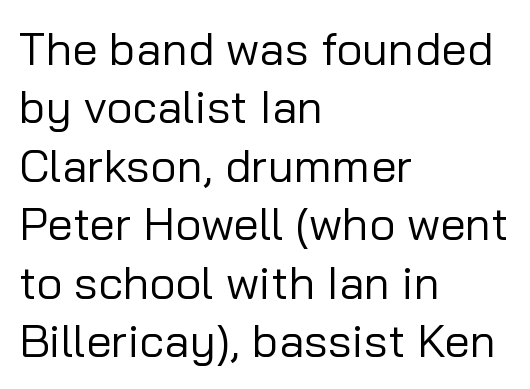
Q: Is the text bold? A: No.
Q: Is the text italic (slanted)? A: No, it is upright.
Q: Is the typeface a serif or a sans-serif typeface? A: Sans-serif.
Q: Is the text underlined? A: No.
Q: How is the paragraph aligned? A: Left-aligned.
Q: Is the spacing between letters normal or unusually wide? A: Normal.
Q: Is the spacing between lines tight, normal or loose? A: Normal.
Q: Width (condensed, normal, or wide)? A: Normal.
Q: Stroke contrast? A: Low.
Q: x-height? A: Medium.
Q: Monospaced? A: No.
